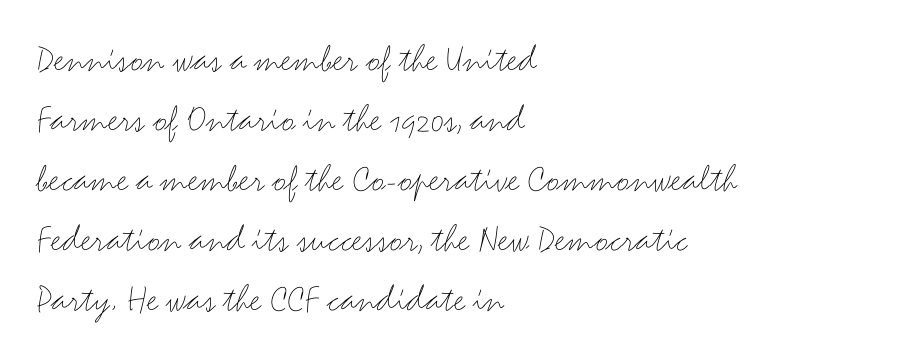
{"serif": "no", "bold": "no", "weight": "thin", "width": "wide", "stroke_contrast": "medium", "x_height": "small", "monospaced": "no", "underline": "no", "align": "left", "line_spacing": "normal", "line_spacing_ratio": 1.5, "letter_spacing": "normal", "letter_spacing_em": 0.0, "glyph_px": 40}
